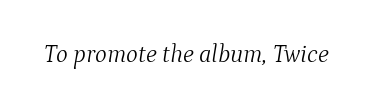
Q: Is the text bold? A: No.
Q: Is the text italic (slanted)? A: Yes, it leans right by about 9 degrees.
Q: Is the text underlined? A: No.
Q: Is the spacing between letters normal or unusually wide? A: Normal.
